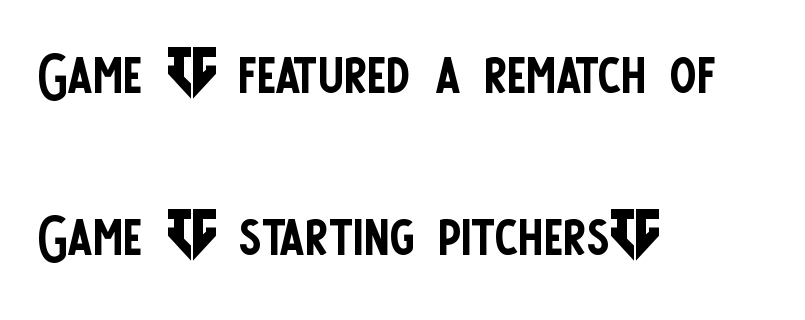
The image shows 80 px regular-weight, condensed sans-serif type, upright; set left-aligned, loose line spacing (2.02x), normal letter spacing, not underlined; low stroke contrast and a large x-height.
